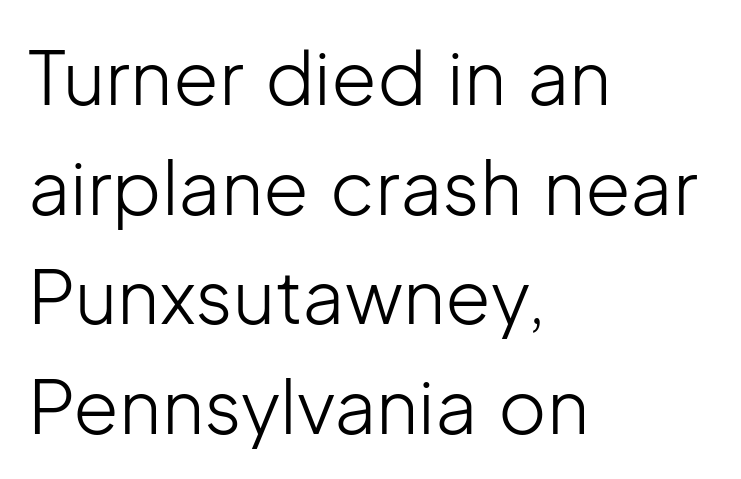
{"serif": "no", "italic": "no", "bold": "no", "weight": "light", "width": "normal", "stroke_contrast": "low", "x_height": "medium", "monospaced": "no", "underline": "no", "align": "left", "line_spacing": "normal", "line_spacing_ratio": 1.48, "letter_spacing": "normal", "letter_spacing_em": 0.0, "glyph_px": 74}
